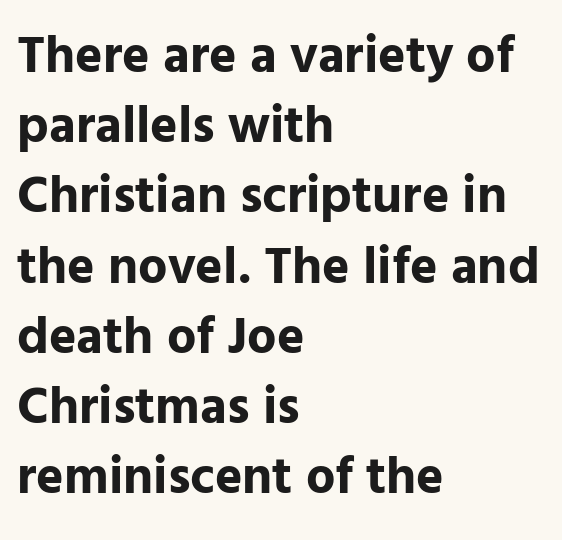
Check the space under the baseline: it is left empty. One-word summary of the alignment: left. A dark, heavy texture on the line: the type is bold. Observe the ordinary spacing: letters are neighbours, not strangers. These lines are rendered in a variable-pitch font.
